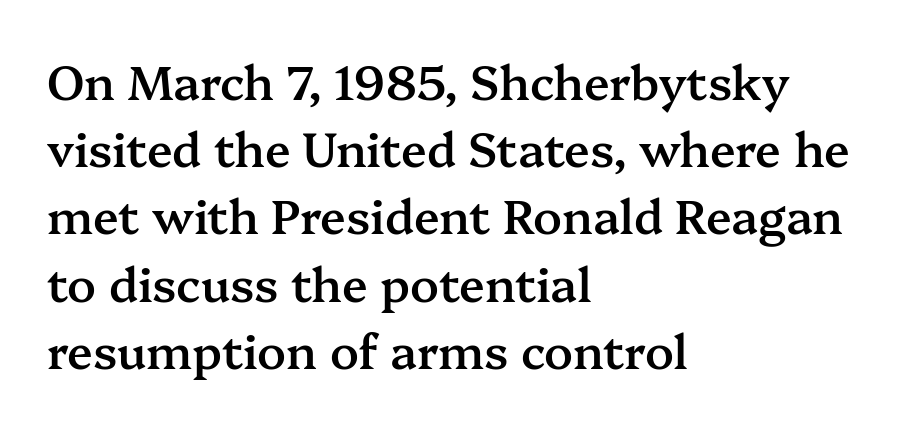
Q: Is the text bold? A: Semi-bold.
Q: Is the text italic (slanted)? A: No, it is upright.
Q: Is the typeface a serif or a sans-serif typeface? A: Serif.
Q: Is the text underlined? A: No.
Q: How is the paragraph aligned? A: Left-aligned.
Q: Is the spacing between letters normal or unusually wide? A: Normal.
Q: Is the spacing between lines tight, normal or loose? A: Normal.
Q: Width (condensed, normal, or wide)? A: Normal.
Q: Stroke contrast? A: Medium.
Q: x-height? A: Medium.
Q: Monospaced? A: No.
